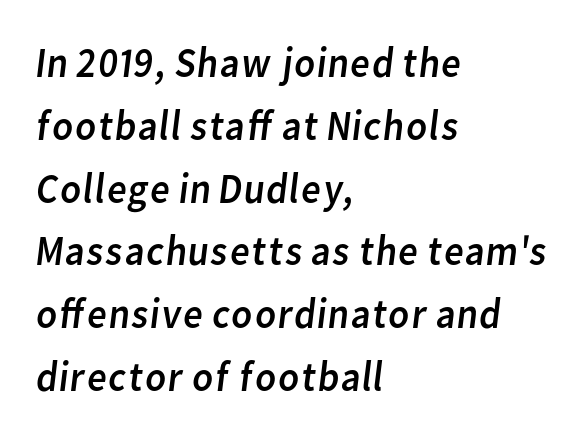
The image shows 43 px regular-weight sans-serif type; set left-aligned, normal line spacing (1.46x), normal letter spacing, not underlined; low stroke contrast and a medium x-height.
